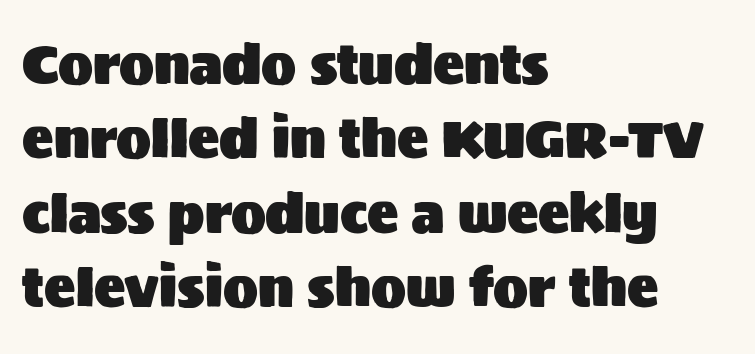
The image shows 52 px sans-serif type, upright; set left-aligned, normal line spacing (1.43x), normal letter spacing, not underlined; medium stroke contrast and a large x-height.
